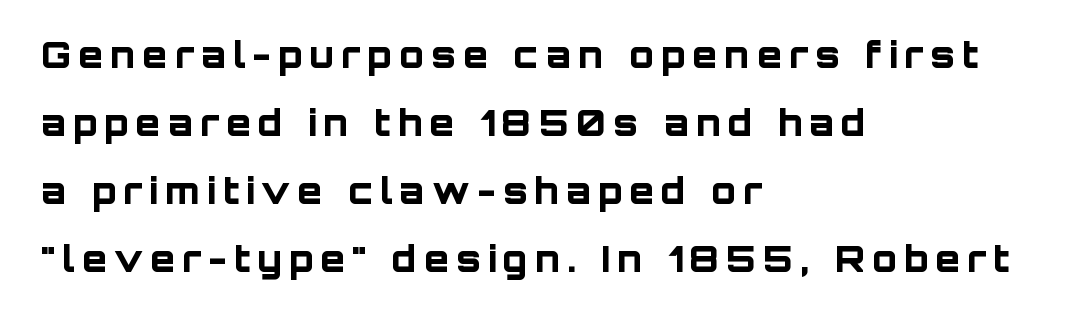
The zone under the glyphs is completely vacant. Characters remain perfectly vertical along every line. Font category for this specimen: sans-serif. Each glyph is drawn with heavy, bold strokes.
